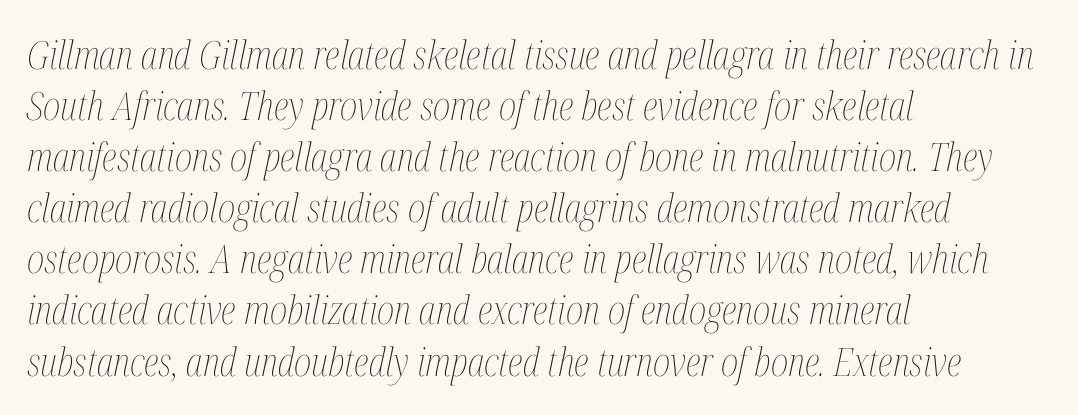
Italic? Definitely — the glyphs are oblique. The space between consecutive lines is moderate. Descenders hang freely into open space. Heaviness? Minimal to ordinary, like unemphasized prose. Note the varied advance widths — an 'i' is clearly narrower than an 'm'. Students, note that the glyphs here touch the page at normal intervals.
